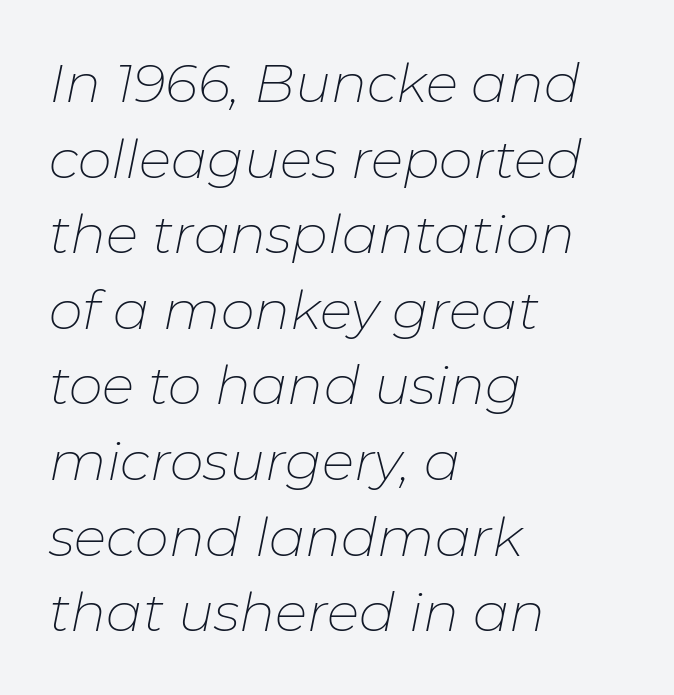
You can tell it's italic because the verticals aren't actually vertical. Think of a printed novel: that variable character pitch is what you see here. Heft: none added — not bold. Students, note that the glyphs here touch the page at normal intervals.
